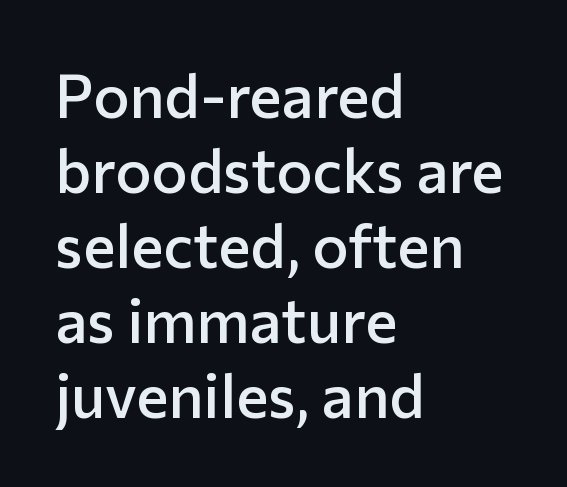
Q: Is the text bold? A: Semi-bold.
Q: Is the text italic (slanted)? A: No, it is upright.
Q: Is the typeface a serif or a sans-serif typeface? A: Sans-serif.
Q: Is the text underlined? A: No.
Q: How is the paragraph aligned? A: Left-aligned.
Q: Is the spacing between letters normal or unusually wide? A: Normal.
Q: Width (condensed, normal, or wide)? A: Normal.
Q: Stroke contrast? A: Low.
Q: x-height? A: Medium.
Q: Monospaced? A: No.
